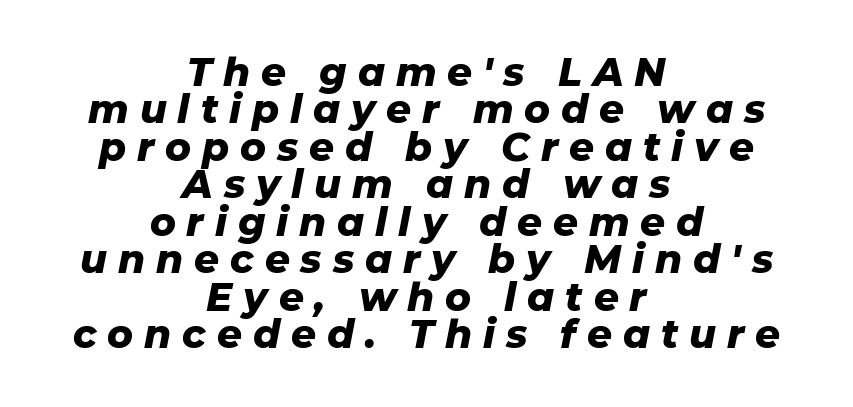
Compared with typical body copy, the letter spacing here is much looser. In terms of weight, the rendering is a true, heavy bold. Yep, that's italic — everything's leaning. In CSS terms this would be text-align: center. Underlining? Definitely not there.
